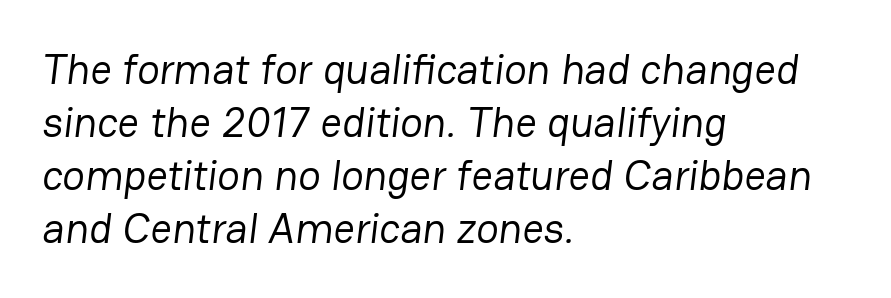
Q: Is the text bold? A: No.
Q: Is the typeface a serif or a sans-serif typeface? A: Sans-serif.
Q: Is the text underlined? A: No.
Q: How is the paragraph aligned? A: Left-aligned.
Q: Is the spacing between letters normal or unusually wide? A: Normal.
Q: Is the spacing between lines tight, normal or loose? A: Normal.
Q: Width (condensed, normal, or wide)? A: Normal.
Q: Stroke contrast? A: Low.
Q: x-height? A: Medium.
Q: Monospaced? A: No.
